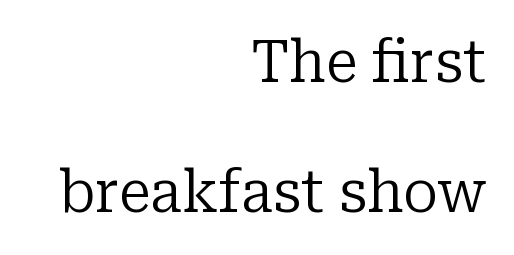
The image shows 58 px regular-weight serif type, upright; set right-aligned, loose line spacing (2.24x), normal letter spacing, not underlined; low stroke contrast and a medium x-height.
